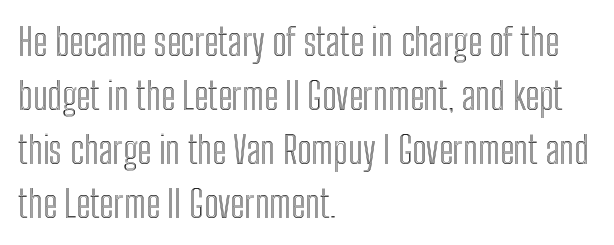
Note the varied advance widths — an 'i' is clearly narrower than an 'm'. Notice how descenders clear the ascenders below comfortably — that's standard leading. The gaps between neighbouring characters are ordinary and unremarkable. Descenders hang freely into open space. Every stem runs plumb, perpendicular to the baseline.
